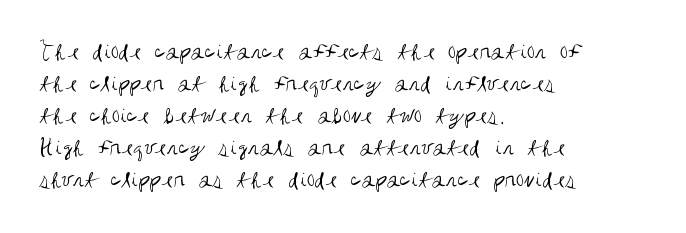
Q: Is the text bold? A: No.
Q: Is the text underlined? A: No.
Q: How is the paragraph aligned? A: Left-aligned.
Q: Is the spacing between letters normal or unusually wide? A: Normal.
